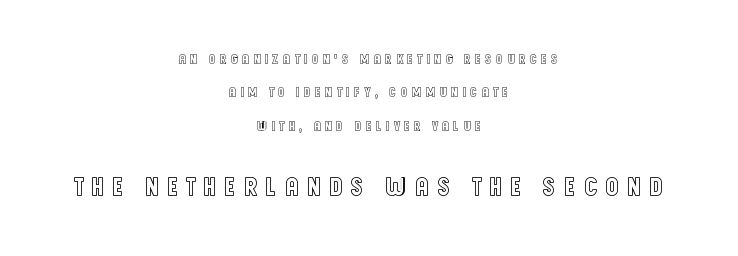
The image shows 27 px text type, upright; set centered, loose line spacing (2.39x), unusually wide letter spacing (+0.27 em), not underlined; the second (bottom) block is 1.93x larger.
